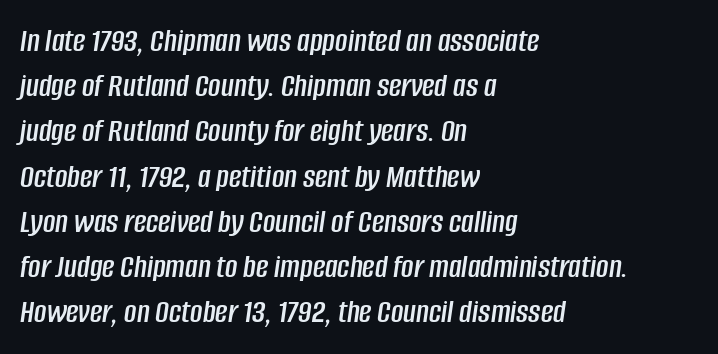
Is the block centered? No — it sits flush against the left margin. Nothing unusual about the tracking: characters are spaced as the font intends. These lines sit exactly where default settings would place them. When letters slant like this, we call the style italic.
